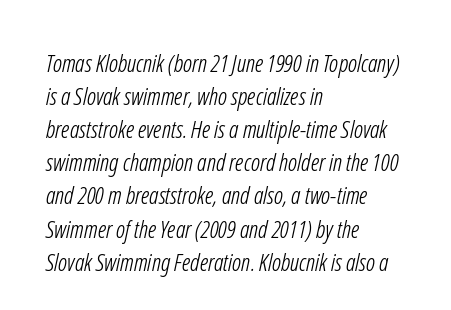
Q: Is the text bold? A: No.
Q: Is the text underlined? A: No.
Q: How is the paragraph aligned? A: Left-aligned.
Q: Is the spacing between letters normal or unusually wide? A: Normal.
Q: Is the spacing between lines tight, normal or loose? A: Normal.
